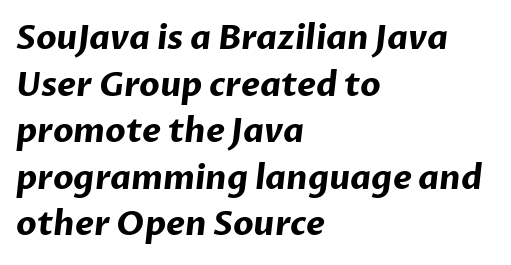
The image shows 33 px bold sans-serif type; set left-aligned, normal line spacing (1.41x), normal letter spacing, not underlined; low stroke contrast and a medium x-height.
